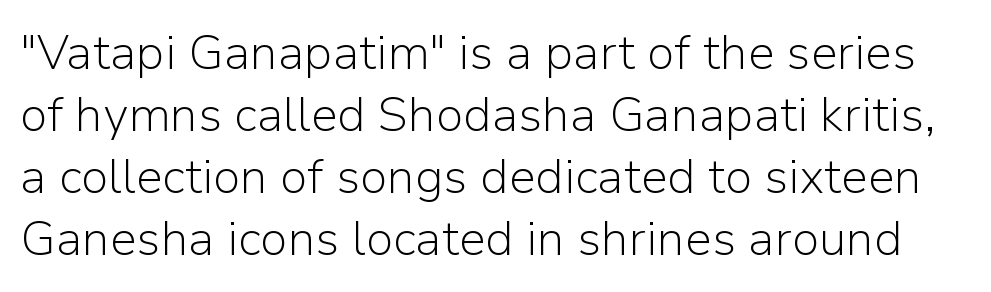
{"serif": "no", "italic": "no", "bold": "no", "weight": "light", "width": "normal", "stroke_contrast": "low", "x_height": "medium", "monospaced": "no", "underline": "no", "line_spacing": "normal", "line_spacing_ratio": 1.29, "letter_spacing": "normal", "letter_spacing_em": 0.0, "glyph_px": 48}
